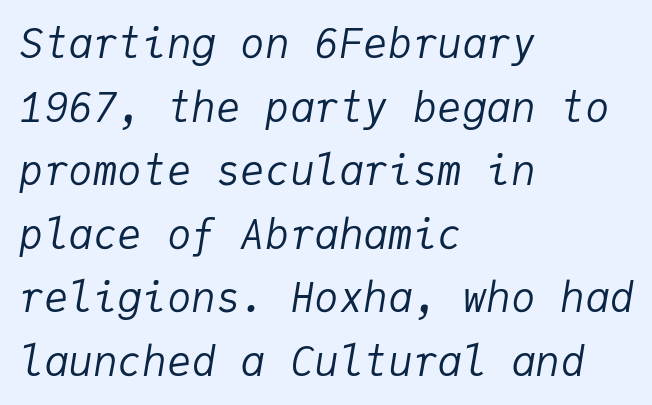
{"italic": "yes", "lean": "right", "slant_degrees": 9, "bold": "no", "weight": "regular", "width": "normal", "stroke_contrast": "low", "x_height": "medium", "monospaced": "yes", "underline": "no", "align": "left", "line_spacing": "normal", "line_spacing_ratio": 1.55, "letter_spacing": "normal", "letter_spacing_em": 0.0, "glyph_px": 41}
